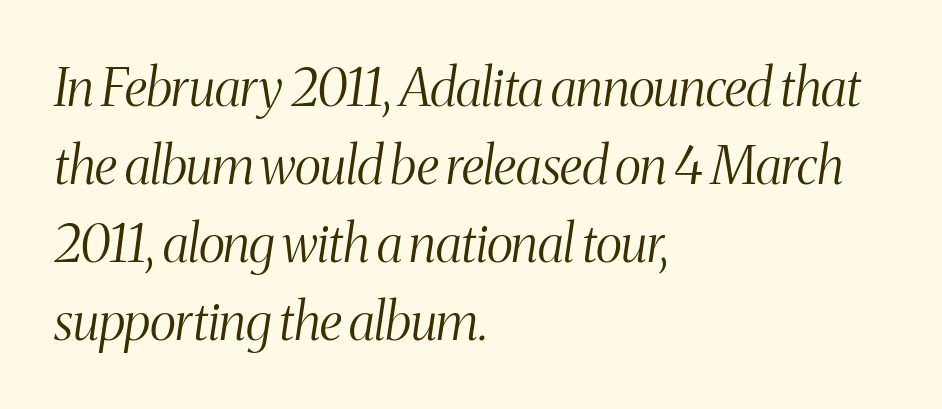
Q: Is the text bold? A: No.
Q: Is the text italic (slanted)? A: Yes, it leans right by about 8 degrees.
Q: Is the typeface a serif or a sans-serif typeface? A: Serif.
Q: Is the text underlined? A: No.
Q: How is the paragraph aligned? A: Left-aligned.
Q: Is the spacing between letters normal or unusually wide? A: Normal.
Q: Is the spacing between lines tight, normal or loose? A: Normal.
Q: Width (condensed, normal, or wide)? A: Condensed.
Q: Stroke contrast? A: Medium.
Q: x-height? A: Medium.
Q: Monospaced? A: No.
